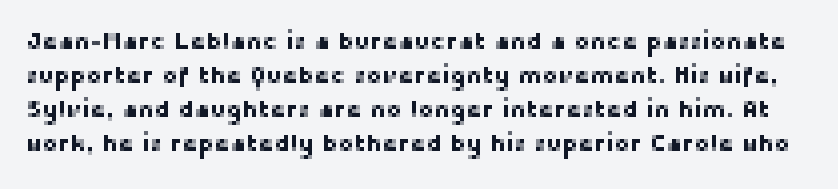
Letters rest on an invisible, unmarked baseline. Whoever set this chose a conventional vertical rhythm. Nope, not italic — everything's standing straight. In terms of letterspacing, this is plain default setting.
